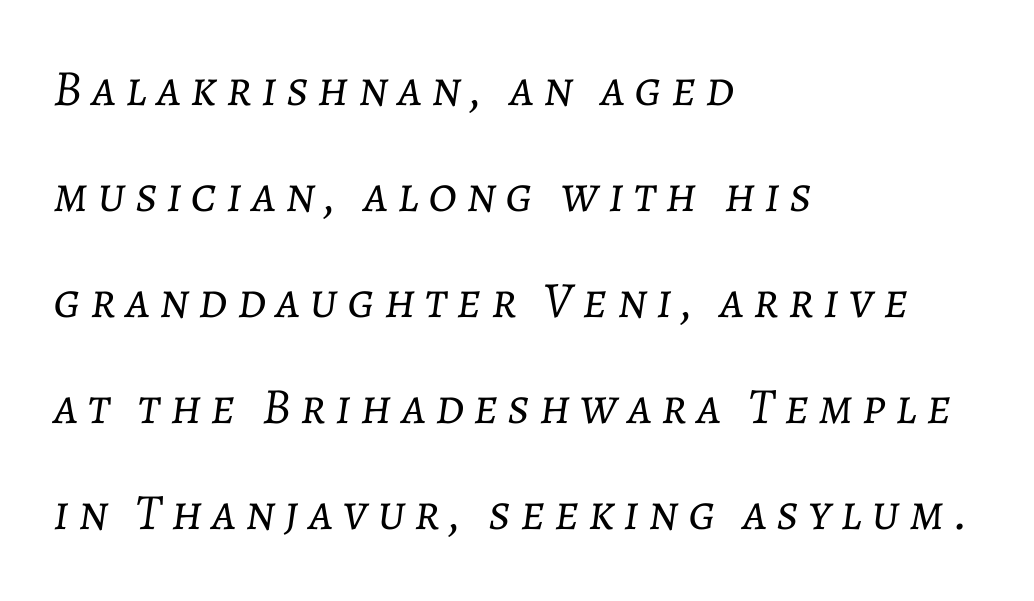
{"italic": "yes", "lean": "right", "slant_degrees": 7, "bold": "no", "weight": "light", "width": "normal", "stroke_contrast": "low", "x_height": "medium", "monospaced": "no", "underline": "no", "align": "left", "line_spacing": "loose", "line_spacing_ratio": 2.08, "glyph_px": 51}
